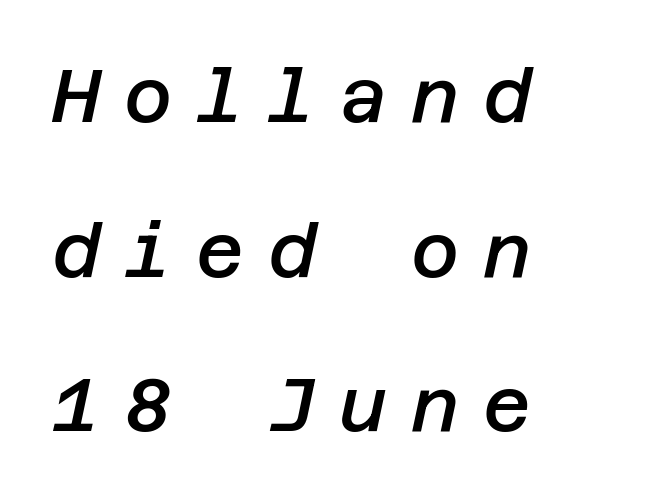
These lines stand farther apart than default settings would place them. Is the type bold? Partly — it's a semibold, heavier than regular but not fully bold. There is plenty of visible air inserted between adjacent glyphs. Does the copy run flush right? No — it runs flush left. Plain, unruled lines of type.
